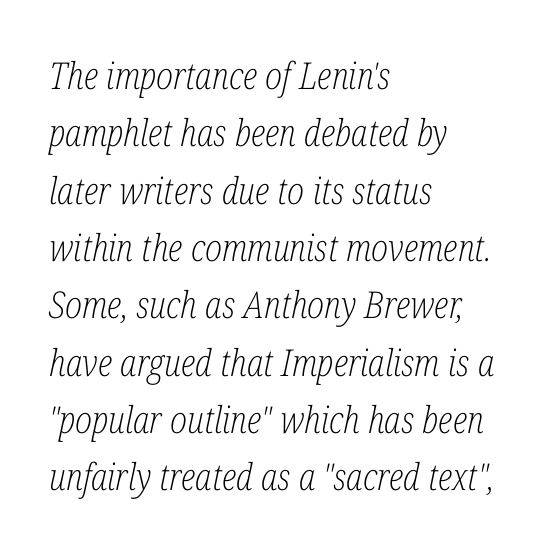
The image shows 37 px light, condensed serif type, italic (leaning right); set left-aligned, normal line spacing (1.55x), normal letter spacing, not underlined; low stroke contrast and a medium x-height.
